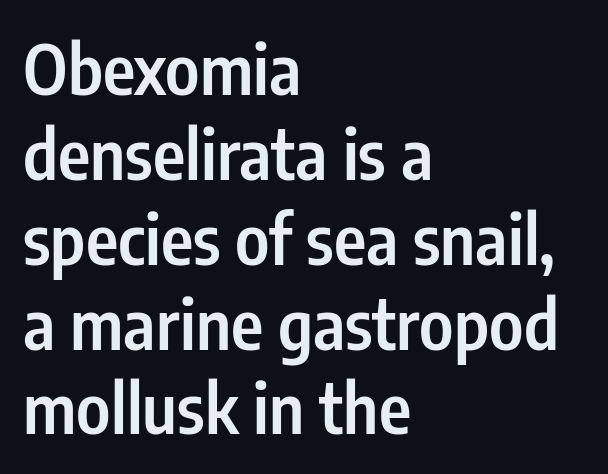
The rendering uses natural spacing where letterforms have individual widths. Students, note that the glyphs here touch the page at normal intervals. Letters rest on an invisible, unmarked baseline. The passage shown is semibold, sitting just below true bold. The font family rendered here belongs to the sans-serif group. Does the lettering tilt? It doesn't — this is upright.
